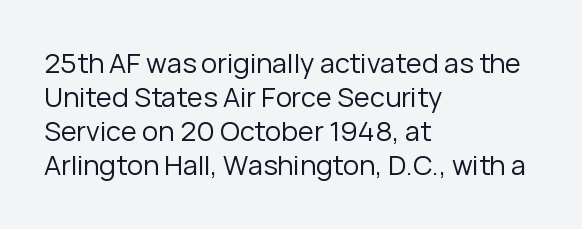
The image shows 27 px text type, upright; set left-aligned, normal line spacing (1.26x), normal letter spacing, not underlined.
